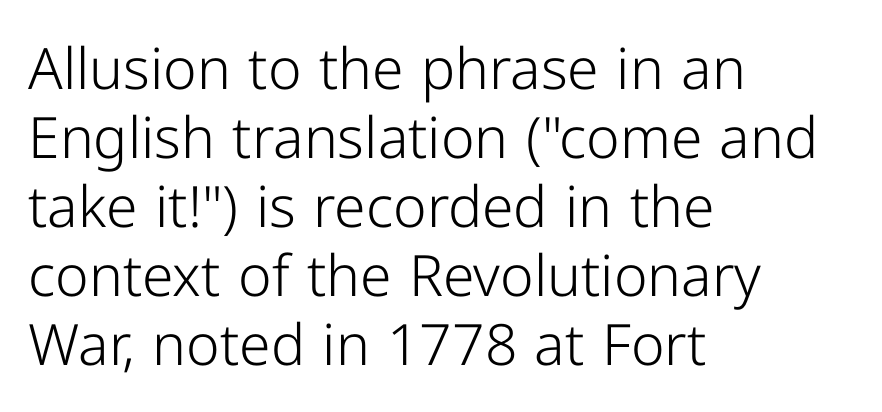
Q: Is the text bold? A: No.
Q: Is the text italic (slanted)? A: No, it is upright.
Q: Is the typeface a serif or a sans-serif typeface? A: Sans-serif.
Q: Is the text underlined? A: No.
Q: How is the paragraph aligned? A: Left-aligned.
Q: Is the spacing between letters normal or unusually wide? A: Normal.
Q: Width (condensed, normal, or wide)? A: Normal.
Q: Stroke contrast? A: Low.
Q: x-height? A: Medium.
Q: Monospaced? A: No.
